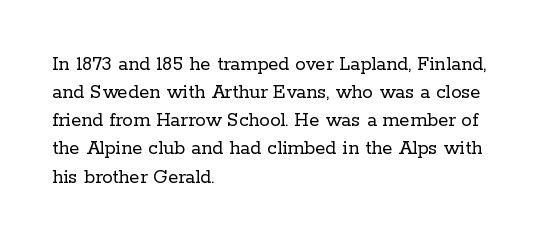
Q: Is the text bold? A: No.
Q: Is the text italic (slanted)? A: No, it is upright.
Q: Is the text underlined? A: No.
Q: How is the paragraph aligned? A: Left-aligned.
Q: Is the spacing between letters normal or unusually wide? A: Normal.
Q: Is the spacing between lines tight, normal or loose? A: Normal.
